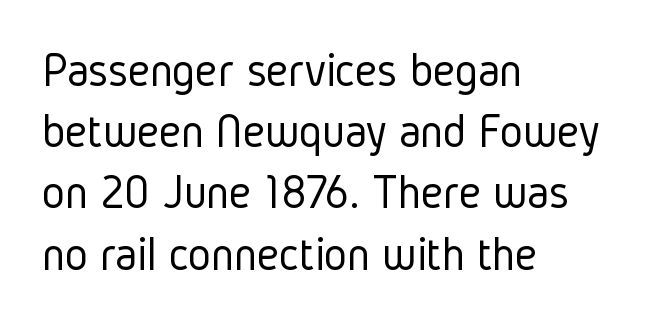
The image shows 49 px light, condensed sans-serif type, upright; set left-aligned, normal line spacing (1.25x), normal letter spacing, not underlined; low stroke contrast and a medium x-height.
